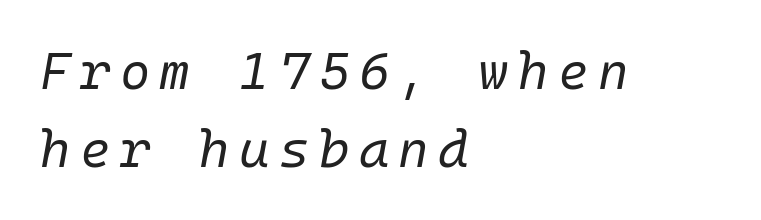
Q: Is the text bold? A: No.
Q: Is the text italic (slanted)? A: Yes, it leans right by about 10 degrees.
Q: Is the text underlined? A: No.
Q: How is the paragraph aligned? A: Left-aligned.
Q: Is the spacing between lines tight, normal or loose? A: Normal.
Q: Width (condensed, normal, or wide)? A: Normal.
Q: Stroke contrast? A: Low.
Q: x-height? A: Medium.
